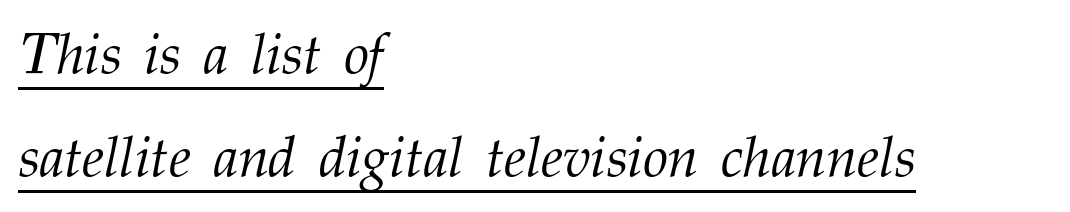
The lines are quadded left. The string is rendered with underlining switched on. Varying glyph widths throughout — classic text-font behaviour. No extra tracking has been applied to these lines. This is oblique type, the kind used for emphasis or titles. Stroke thickness stays within the range of a standard reading face or lighter.
